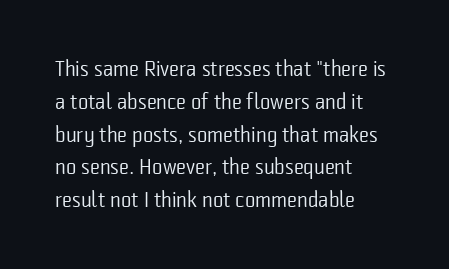
{"italic": "no", "bold": "no", "underline": "no", "align": "left", "line_spacing": "normal", "line_spacing_ratio": 1.49, "letter_spacing": "normal", "letter_spacing_em": 0.0, "glyph_px": 22}
